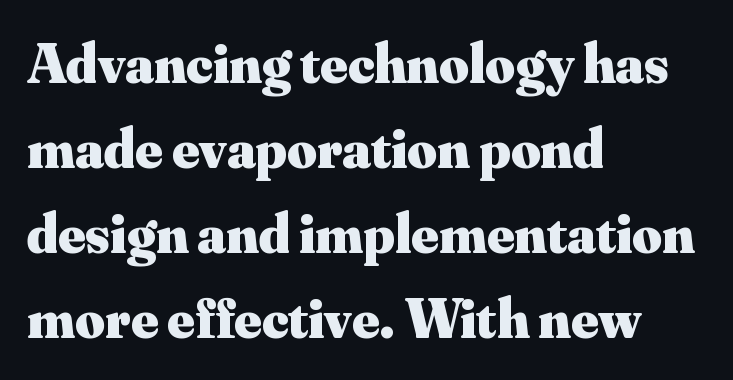
Beneath every word, the page is bare. Upright lettering throughout. Heft: maximum for text — a bold. A typesetter would call this zero additional tracking. Serifs: yes, visible at the terminals of the letterforms.
